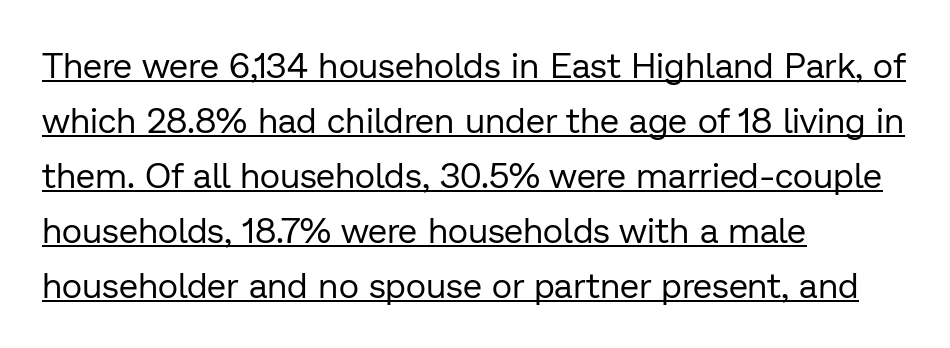
Q: Is the text bold? A: No.
Q: Is the text italic (slanted)? A: No, it is upright.
Q: Is the typeface a serif or a sans-serif typeface? A: Sans-serif.
Q: Is the text underlined? A: Yes.
Q: How is the paragraph aligned? A: Left-aligned.
Q: Is the spacing between letters normal or unusually wide? A: Normal.
Q: Is the spacing between lines tight, normal or loose? A: Normal.
Q: Width (condensed, normal, or wide)? A: Normal.
Q: Stroke contrast? A: Low.
Q: x-height? A: Medium.
Q: Monospaced? A: No.
